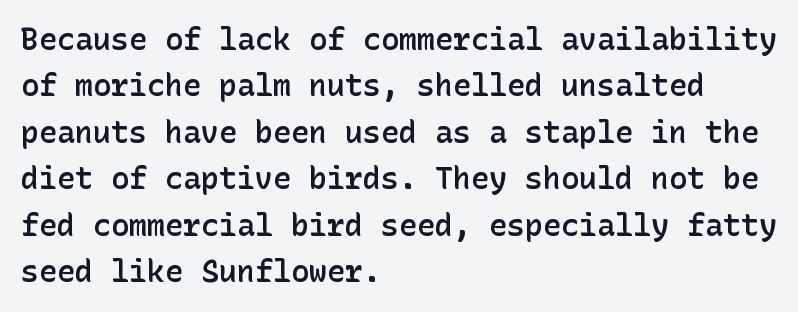
When letters stand straight like this, we call the style roman or upright. Inter-character spacing is left at the font's built-in metrics. Reading down the block, your eye returns to a fixed left position each line. Typesetter's note: demi weight, one step under bold.
